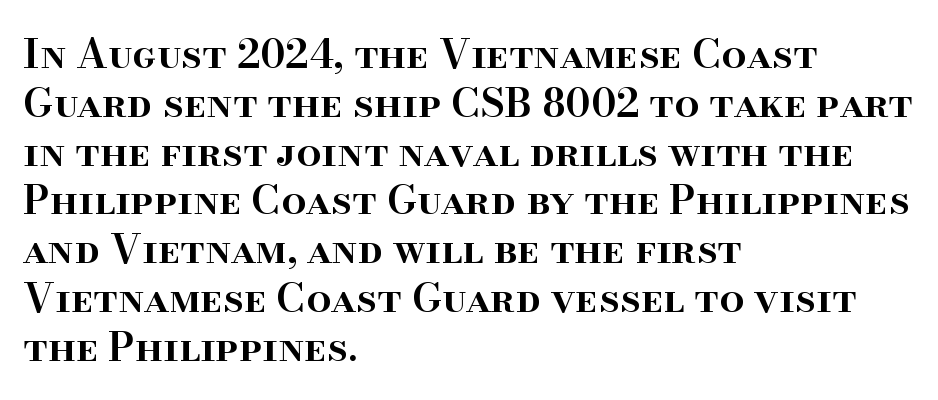
A classic flush-left, rag-right setting is used for this passage. Stroke thickness is moderately raised; the sample reads as semibold. The type family on display is of the serif kind. Ascenders rise straight up at ninety degrees.
